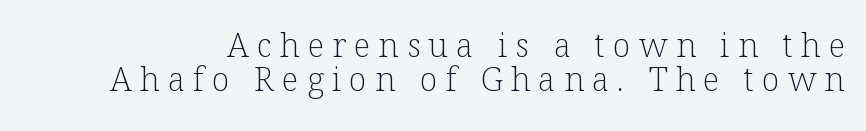
Look at the bottom of the vertical strokes: they flare into serifs here. Spacing verdict: proportional, widths tailored to each character. This sample uses expanded letter spacing, leaving extra air between glyphs. The type sits square on the baseline with zero lean.
